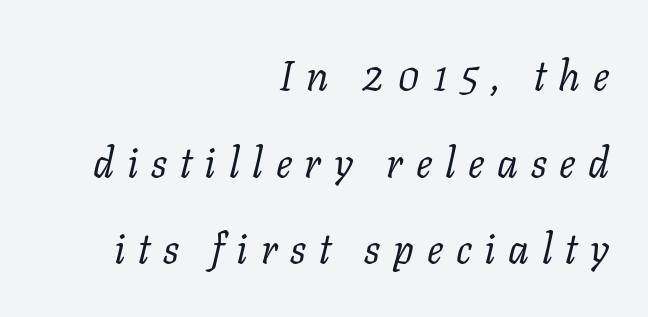
Plain, unruled lines of type. Notice how the passage keeps a crisp vertical edge on the right only. Line spacing here is loose. The letters carry serifs — small finishing strokes at the ends of their stems.
